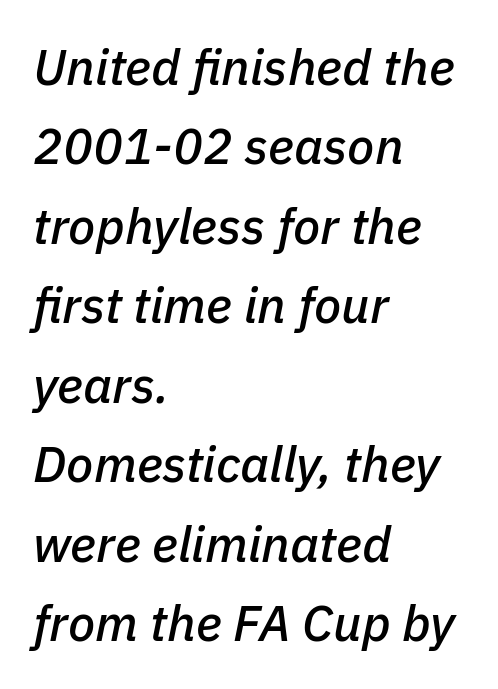
The image shows 50 px text type, italic (leaning right); set left-aligned, normal line spacing (1.59x), normal letter spacing, not underlined; low stroke contrast and a medium x-height.
